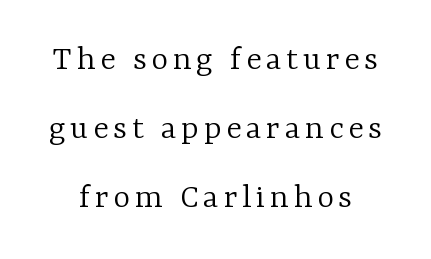
{"serif": "yes", "italic": "no", "bold": "no", "weight": "light", "width": "normal", "stroke_contrast": "low", "x_height": "medium", "monospaced": "no", "underline": "no", "line_spacing": "loose", "line_spacing_ratio": 1.91, "glyph_px": 36}
